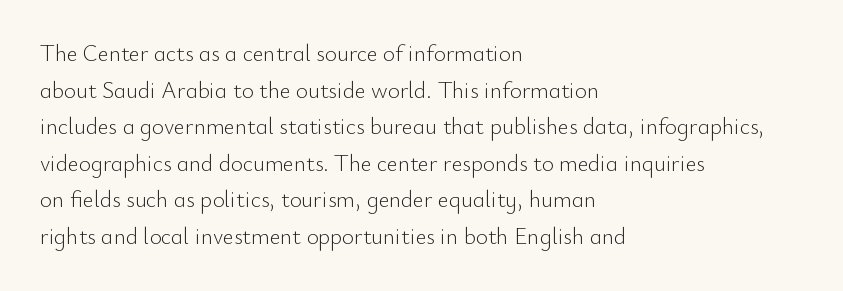
Q: Is the text bold? A: No.
Q: Is the text italic (slanted)? A: No, it is upright.
Q: Is the text underlined? A: No.
Q: How is the paragraph aligned? A: Left-aligned.
Q: Is the spacing between letters normal or unusually wide? A: Normal.
Q: Is the spacing between lines tight, normal or loose? A: Normal.
